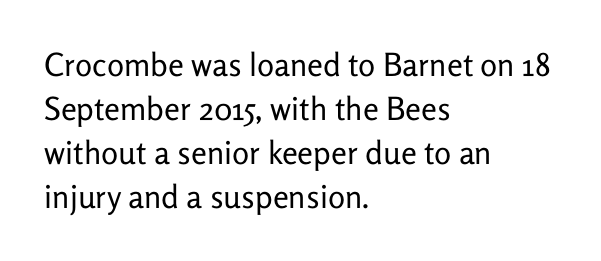
Words appear dense and cohesive because spacing is normal. Bold? No — there's no thickening of the strokes. Ordinary non-slanted type is in use. A typesetter would call this leading conventional body-copy spacing. The passage shown is typed in a proportional face where columns would drift. Type style note: lacks serifs.
